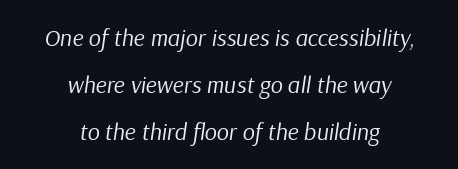
The image shows 24 px text type, italic (leaning right); set centered, loose line spacing (1.95x), normal letter spacing, not underlined.
